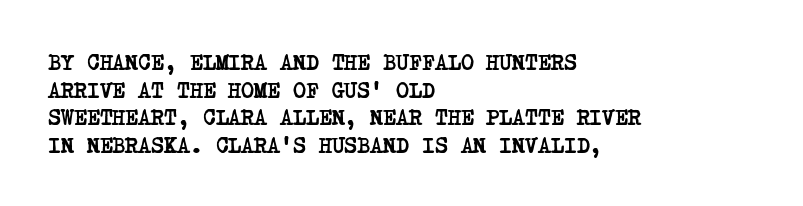
The foot of each line stays bare and open. The passage shown has conventional tracking throughout. Line spacing here is normal. A student would call this left alignment; a typographer would say flush left, rag right.
